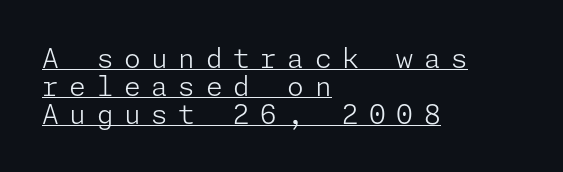
{"italic": "no", "bold": "no", "underline": "yes", "align": "left", "line_spacing": "tight", "line_spacing_ratio": 1.03, "letter_spacing": "wide", "letter_spacing_em": 0.39, "glyph_px": 27}
